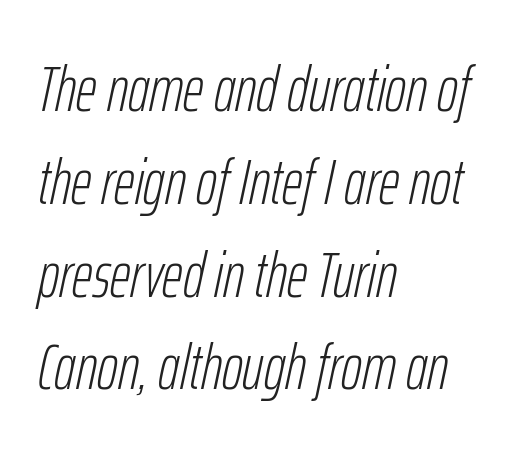
Q: Is the text bold? A: No.
Q: Is the text italic (slanted)? A: Yes, it leans right by about 12 degrees.
Q: Is the text underlined? A: No.
Q: How is the paragraph aligned? A: Left-aligned.
Q: Is the spacing between letters normal or unusually wide? A: Normal.
Q: Is the spacing between lines tight, normal or loose? A: Normal.
Q: Width (condensed, normal, or wide)? A: Condensed.
Q: Stroke contrast? A: Low.
Q: x-height? A: Medium.
Q: Monospaced? A: No.
